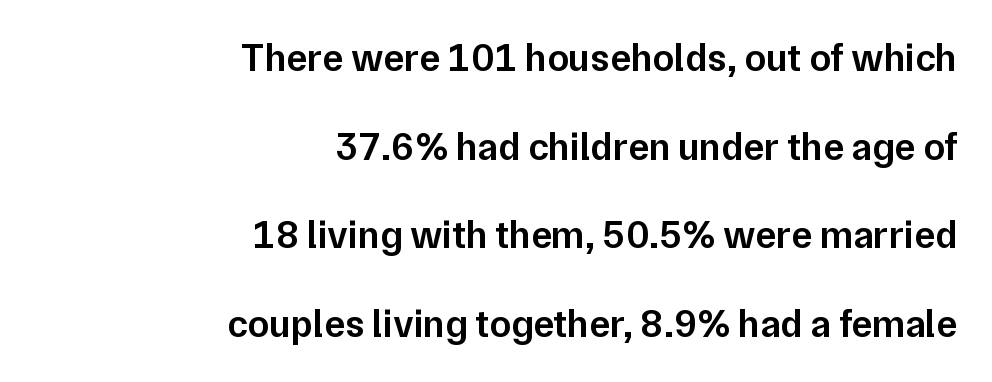
The rendering anchors every line to the right-hand side. Typographic density is moderately raised because the face is semibold. Vertically, the passage feels expansive, rows floating well apart. To sum up the face: it is a sans, with no serifs. The baseline area is clear. Spacing verdict: proportional, widths tailored to each character.
